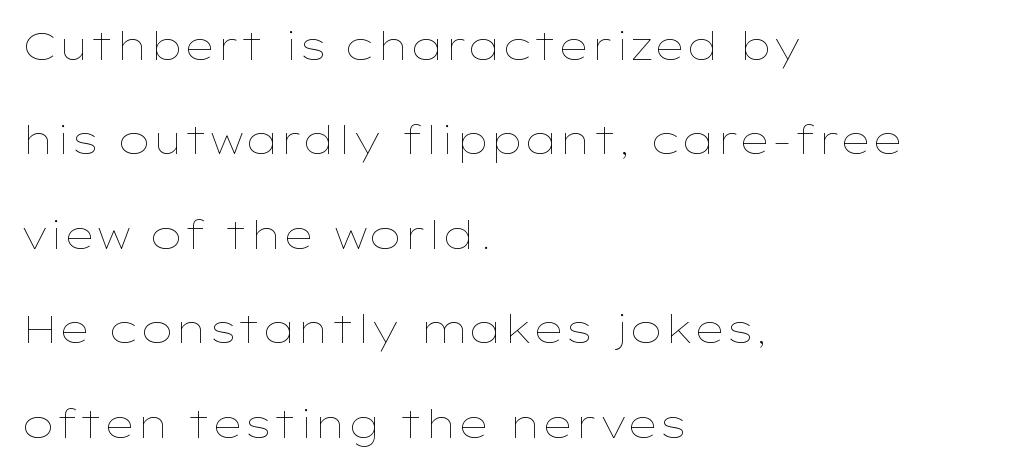
{"italic": "no", "bold": "no", "weight": "thin", "width": "wide", "stroke_contrast": "low", "x_height": "medium", "monospaced": "no", "underline": "no", "align": "left", "line_spacing": "loose", "line_spacing_ratio": 2.42, "letter_spacing": "normal", "letter_spacing_em": 0.0, "glyph_px": 39}
